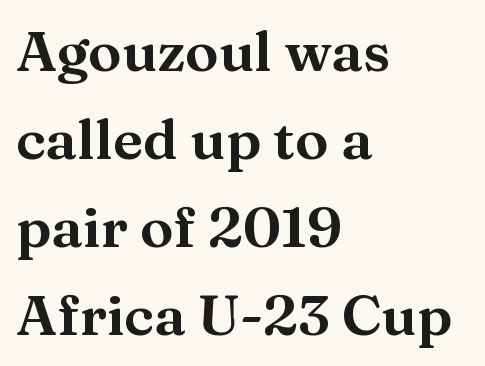
Nobody touched the tracking dial on this one. Reading down the block, your eye returns to a fixed left position each line. Note the varied advance widths — an 'i' is clearly narrower than an 'm'. Bare-footed words on every line.
